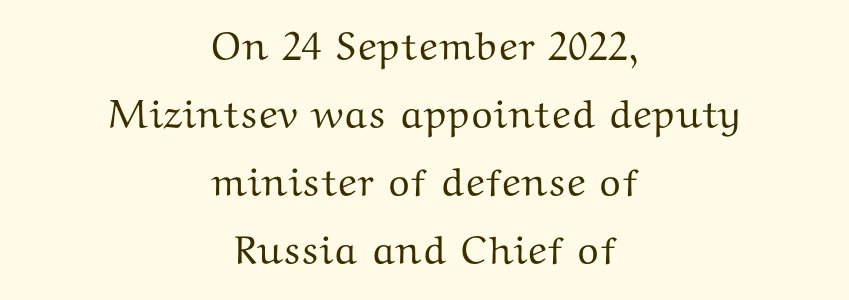
The image shows 40 px wide serif type, upright; set centered, normal line spacing (1.7x), normal letter spacing, not underlined; medium stroke contrast and a medium x-height.
